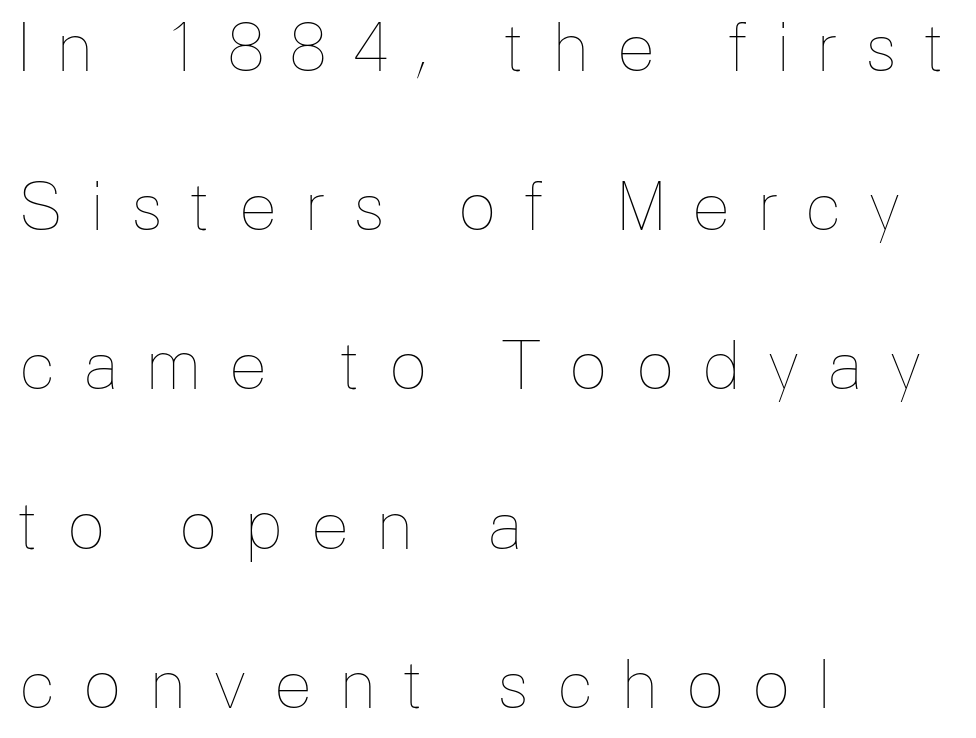
{"italic": "no", "bold": "no", "weight": "thin", "width": "normal", "stroke_contrast": "low", "x_height": "medium", "monospaced": "no", "underline": "no", "align": "left", "line_spacing": "loose", "line_spacing_ratio": 2.45, "letter_spacing": "wide", "letter_spacing_em": 0.4, "glyph_px": 65}
